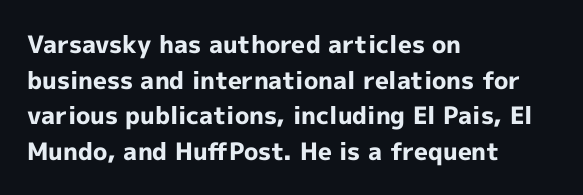
Its strokes are broad and dark, the hallmark of bold type. Short and long lines alike share a common starting point at left. Reading down the column, the eye jumps a familiar distance to each next line. Bare-footed words on every line.
